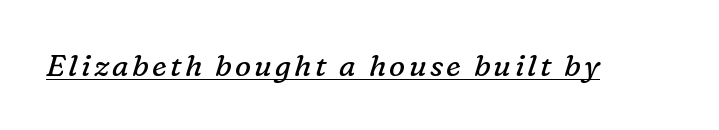
The image shows 30 px regular-weight serif type, italic (leaning right); set underlined; low stroke contrast and a medium x-height.
